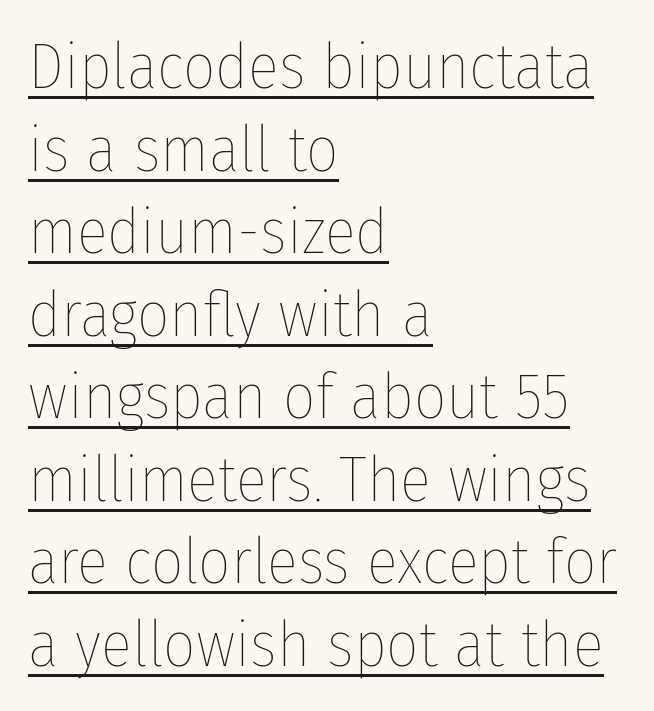
It's the straight-up-and-down kind of type. The rendering keeps characters at their native spacing. The lettering is marked with a stroke running underneath it. Every row of glyphs begins at an identical x-position on the left. Heaviness? Minimal to ordinary, like unemphasized prose.
